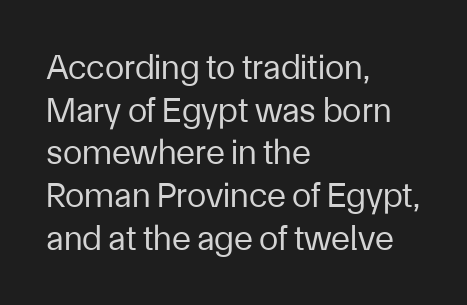
A classic flush-left, rag-right setting is used for this passage. Students, note that the glyphs here touch the page at normal intervals. The rendering uses natural spacing where letterforms have individual widths. Check under the words: just untouched page.
